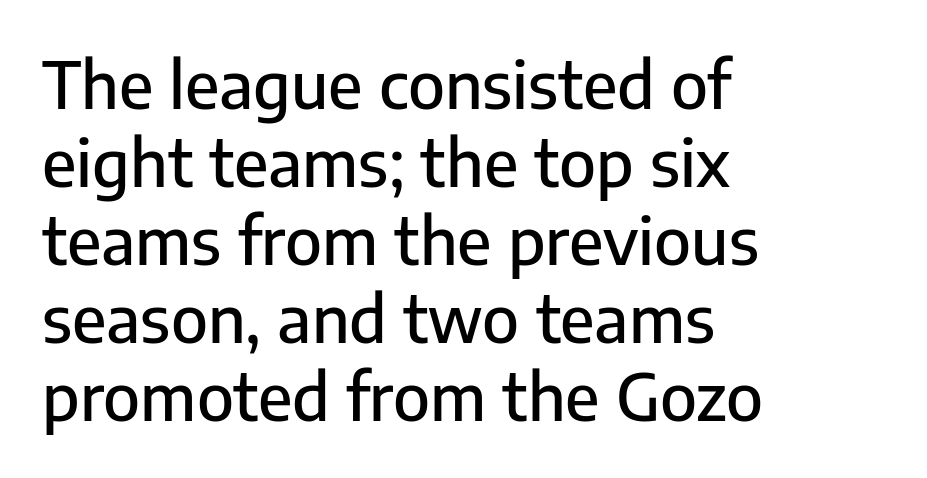
The image shows 65 px sans-serif type, upright; set left-aligned, line spacing 1.2x, normal letter spacing, not underlined; low stroke contrast and a medium x-height.
